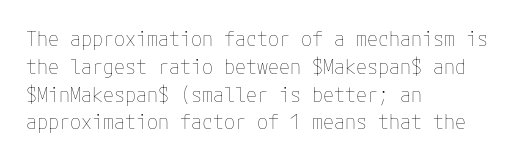
{"italic": "no", "bold": "no", "underline": "no", "align": "left", "line_spacing": "normal", "line_spacing_ratio": 1.39, "letter_spacing": "normal", "letter_spacing_em": 0.0, "glyph_px": 20}
